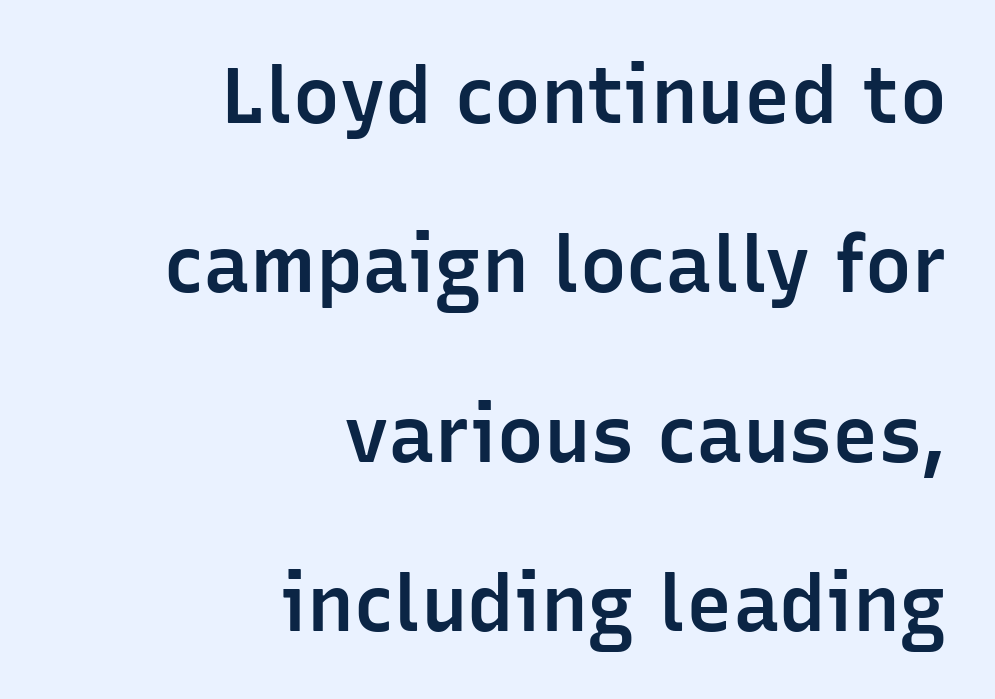
{"serif": "no", "italic": "no", "bold": "semi", "weight": "semibold", "width": "normal", "stroke_contrast": "low", "x_height": "medium", "monospaced": "no", "underline": "no", "align": "right", "line_spacing": "loose", "line_spacing_ratio": 2.17, "letter_spacing": "normal", "letter_spacing_em": 0.0, "glyph_px": 78}
